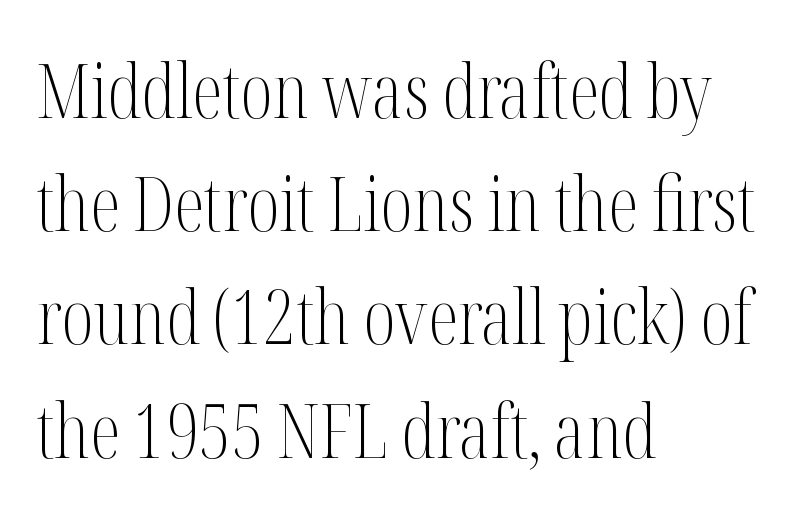
The image shows 76 px light, condensed serif type, upright; set left-aligned, normal line spacing (1.49x), normal letter spacing, not underlined; medium stroke contrast and a medium x-height.
